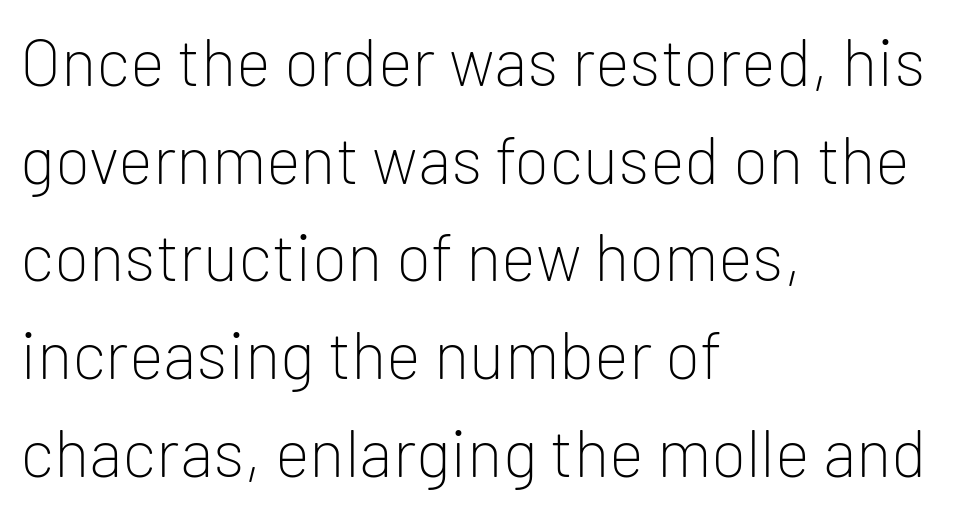
The image shows 66 px light sans-serif type, upright; set left-aligned, normal line spacing (1.48x), normal letter spacing, not underlined; low stroke contrast and a medium x-height.
